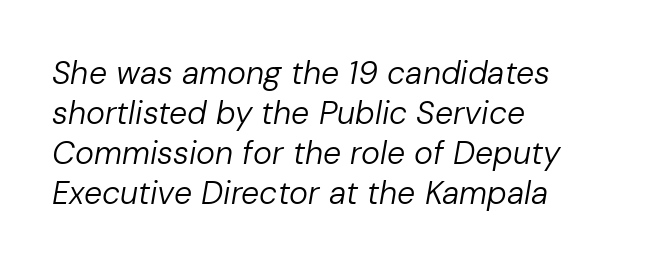
{"italic": "yes", "lean": "right", "slant_degrees": 10, "bold": "no", "weight": "regular", "width": "normal", "stroke_contrast": "low", "x_height": "medium", "monospaced": "no", "underline": "no", "align": "left", "line_spacing": "normal", "line_spacing_ratio": 1.25, "letter_spacing": "normal", "letter_spacing_em": 0.0, "glyph_px": 32}
